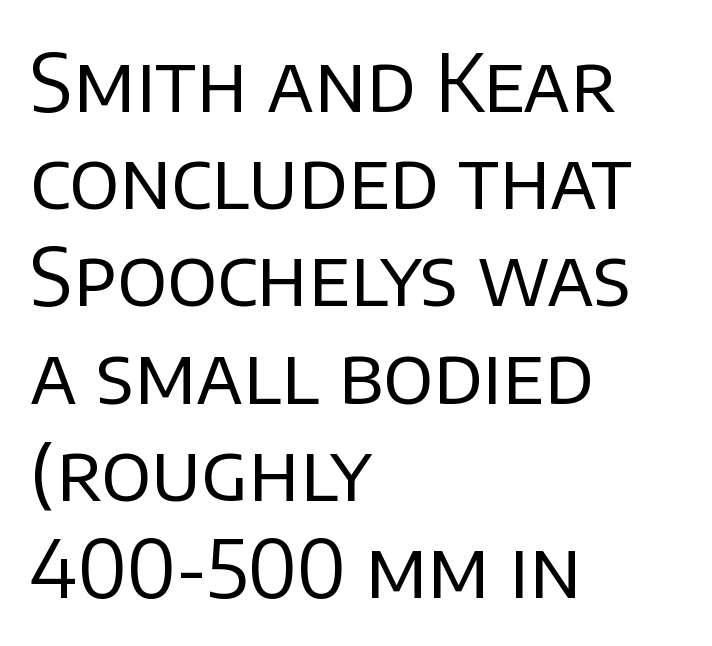
The image shows 79 px regular-weight sans-serif type, upright; set left-aligned, line spacing 1.23x, normal letter spacing, not underlined; low stroke contrast and a large x-height.
